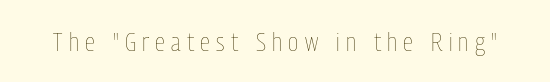
Q: Is the text bold? A: No.
Q: Is the text italic (slanted)? A: No, it is upright.
Q: Is the text underlined? A: No.
Q: Is the spacing between letters normal or unusually wide? A: Unusually wide.
